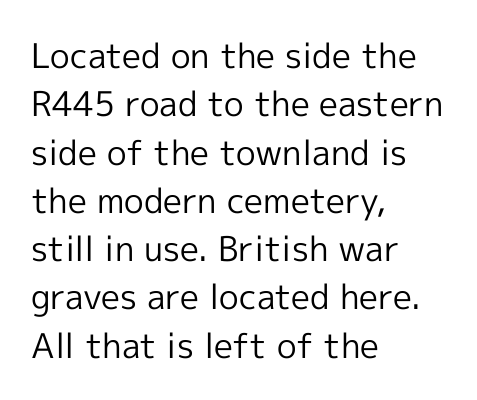
{"serif": "no", "italic": "no", "bold": "no", "weight": "regular", "width": "normal", "x_height": "medium", "monospaced": "no", "underline": "no", "align": "left", "line_spacing": "normal", "line_spacing_ratio": 1.42, "letter_spacing": "normal", "letter_spacing_em": 0.0, "glyph_px": 34}
